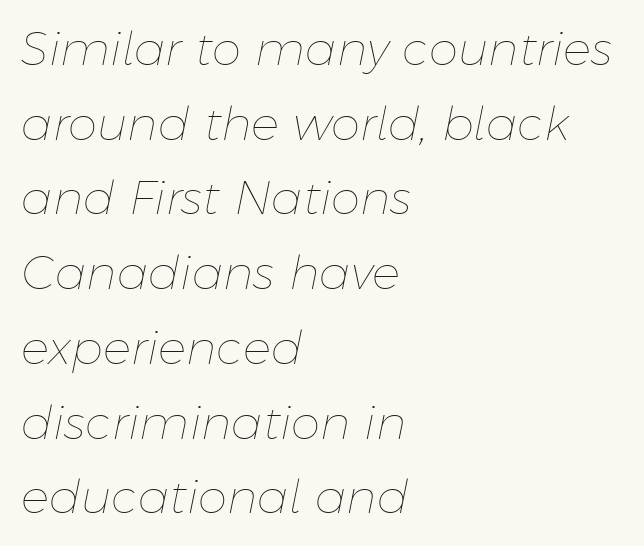
Q: Is the text bold? A: No.
Q: Is the text italic (slanted)? A: Yes, it leans right by about 11 degrees.
Q: Is the text underlined? A: No.
Q: How is the paragraph aligned? A: Left-aligned.
Q: Is the spacing between letters normal or unusually wide? A: Normal.
Q: Is the spacing between lines tight, normal or loose? A: Normal.
Q: Width (condensed, normal, or wide)? A: Normal.
Q: Stroke contrast? A: Low.
Q: x-height? A: Medium.
Q: Monospaced? A: No.
